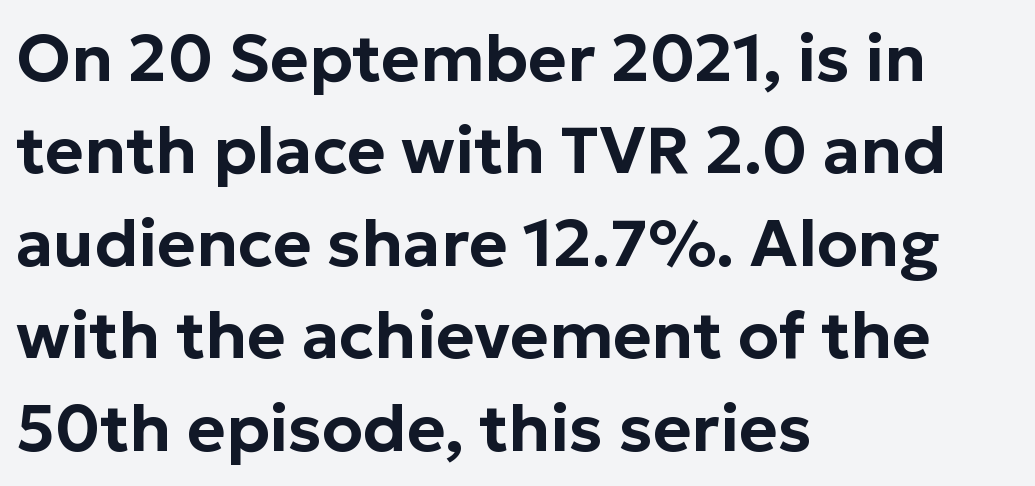
The image shows 66 px sans-serif type, upright; set left-aligned, normal line spacing (1.4x), normal letter spacing, not underlined; low stroke contrast and a medium x-height.
